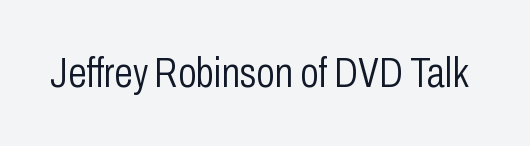
Q: Is the text bold? A: No.
Q: Is the text italic (slanted)? A: No, it is upright.
Q: Is the typeface a serif or a sans-serif typeface? A: Sans-serif.
Q: Is the text underlined? A: No.
Q: Is the spacing between letters normal or unusually wide? A: Normal.
Q: Width (condensed, normal, or wide)? A: Condensed.
Q: Stroke contrast? A: Low.
Q: x-height? A: Medium.
Q: Monospaced? A: No.
